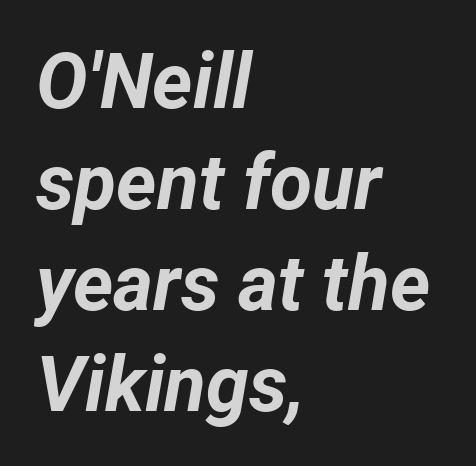
Caption: bold face, heavy strokes. Do the characters align in a grid? No, the font is proportional. Does extra space separate the letters? No, they use regular spacing. Honestly, there is no underline to notice here at all. The whole block is typeset with a tilt. This sample is left-justified, so line endings fall wherever the words run out.
